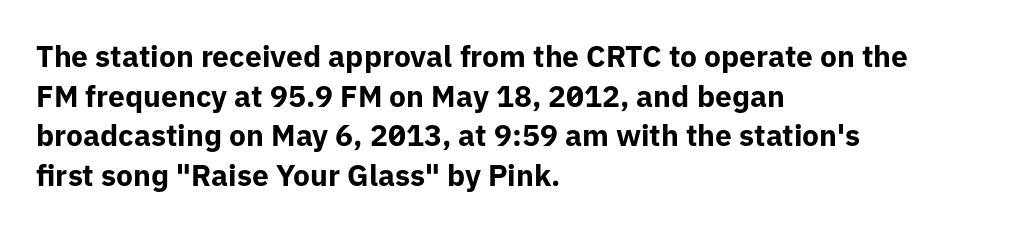
Q: Is the text bold? A: Yes.
Q: Is the text italic (slanted)? A: No, it is upright.
Q: Is the typeface a serif or a sans-serif typeface? A: Sans-serif.
Q: Is the text underlined? A: No.
Q: How is the paragraph aligned? A: Left-aligned.
Q: Is the spacing between letters normal or unusually wide? A: Normal.
Q: Is the spacing between lines tight, normal or loose? A: Normal.
Q: Width (condensed, normal, or wide)? A: Normal.
Q: Stroke contrast? A: Low.
Q: x-height? A: Medium.
Q: Monospaced? A: No.
